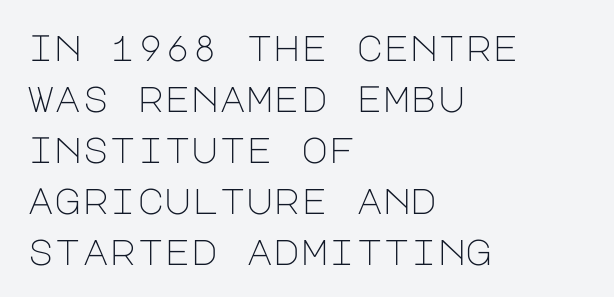
The image shows 37 px light sans-serif type, upright; set left-aligned, normal line spacing (1.38x), normal letter spacing, not underlined; low stroke contrast and a large x-height.
